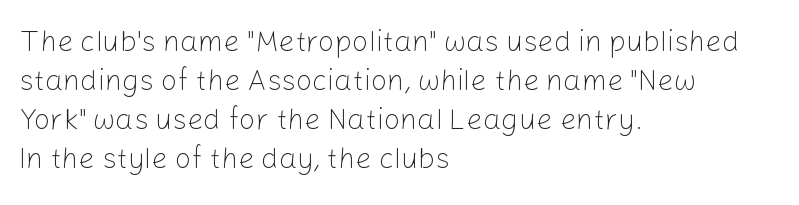
Normally led — the rows are evenly, conventionally spaced. Is the type heavy? It reads as light-to-regular instead. A roman cut, with each character standing at attention. Here the designer chose a conventional face with non-uniform glyph widths. Type style note: lacks serifs. Any mark beneath the type? The region is blank.
